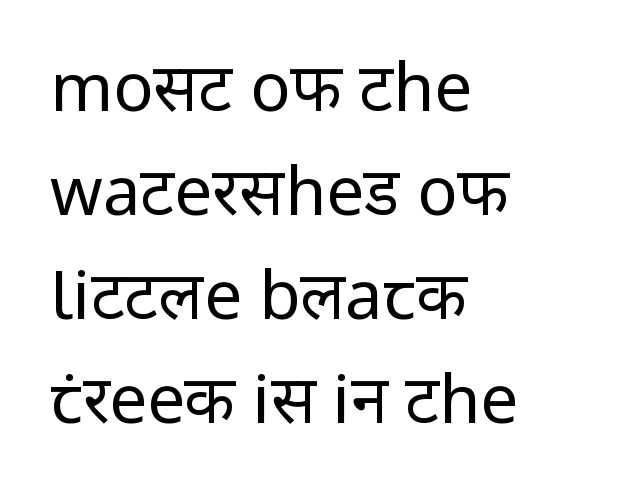
The image shows 67 px regular-weight sans-serif type, upright; set left-aligned, normal line spacing (1.55x), normal letter spacing, not underlined; low stroke contrast and a medium x-height.
